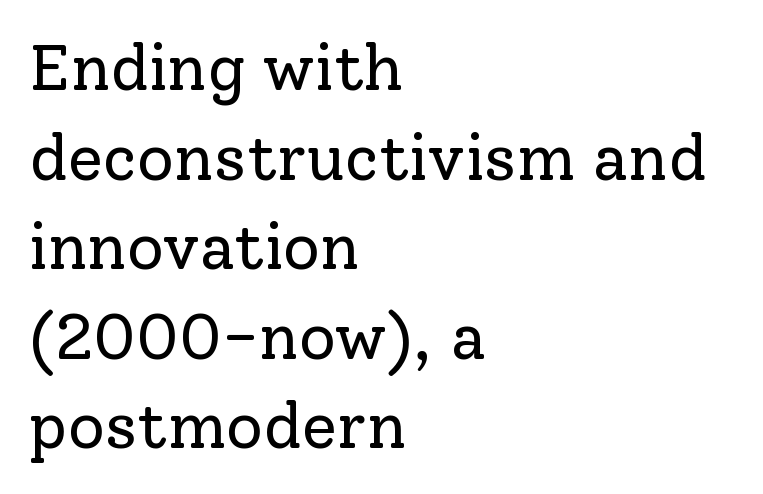
Q: Is the text bold? A: No.
Q: Is the text italic (slanted)? A: No, it is upright.
Q: Is the typeface a serif or a sans-serif typeface? A: Serif.
Q: Is the text underlined? A: No.
Q: How is the paragraph aligned? A: Left-aligned.
Q: Is the spacing between letters normal or unusually wide? A: Normal.
Q: Is the spacing between lines tight, normal or loose? A: Normal.
Q: Width (condensed, normal, or wide)? A: Normal.
Q: Stroke contrast? A: Low.
Q: x-height? A: Medium.
Q: Monospaced? A: No.
